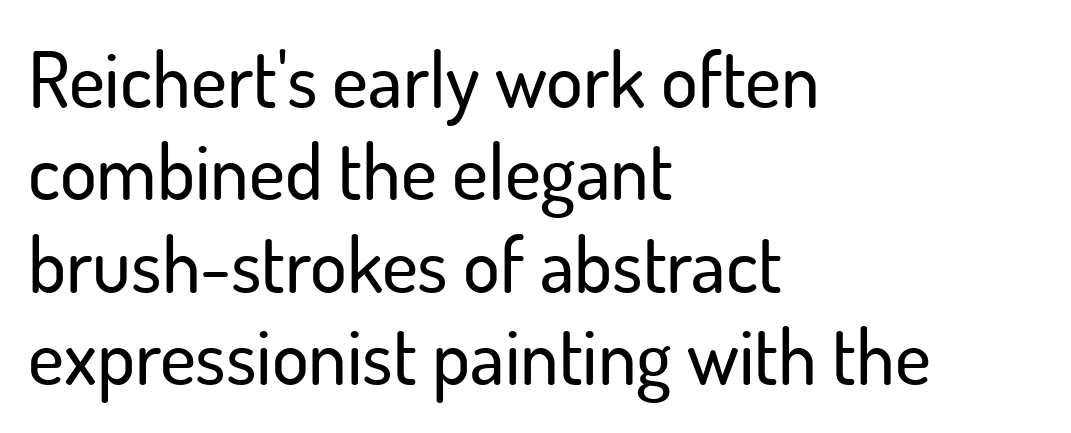
The image shows 77 px sans-serif type, upright; set left-aligned, line spacing 1.2x, normal letter spacing, not underlined; low stroke contrast and a small x-height.
